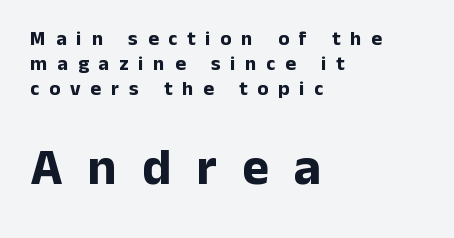
Q: Is the text bold? A: Yes.
Q: Is the text italic (slanted)? A: No, it is upright.
Q: Is the typeface a serif or a sans-serif typeface? A: Sans-serif.
Q: Is the text underlined? A: No.
Q: How is the paragraph aligned? A: Left-aligned.
Q: Is the spacing between letters normal or unusually wide? A: Unusually wide.
Q: Which block of text is set in a larger size, the first (top) or the second (bottom)? A: The second (bottom) one.
Q: Width (condensed, normal, or wide)? A: Normal.
Q: Stroke contrast? A: Low.
Q: x-height? A: Medium.
Q: Monospaced? A: No.
